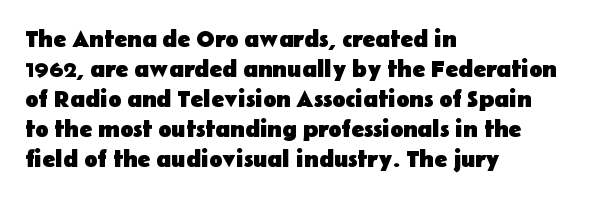
The image shows 24 px bold type, upright; set left-aligned, normal line spacing (1.25x), normal letter spacing, not underlined.
